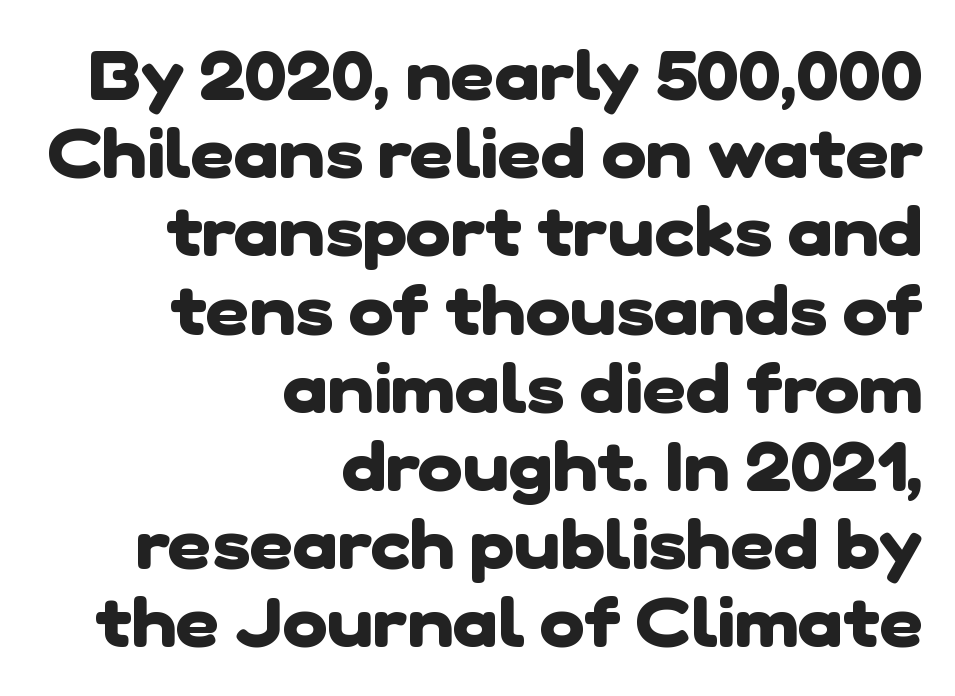
{"serif": "no", "bold": "yes", "weight": "heavy", "width": "normal", "stroke_contrast": "low", "x_height": "medium", "monospaced": "no", "underline": "no", "align": "right", "line_spacing": "tight", "line_spacing_ratio": 1.15, "letter_spacing": "normal", "letter_spacing_em": 0.0, "glyph_px": 68}
